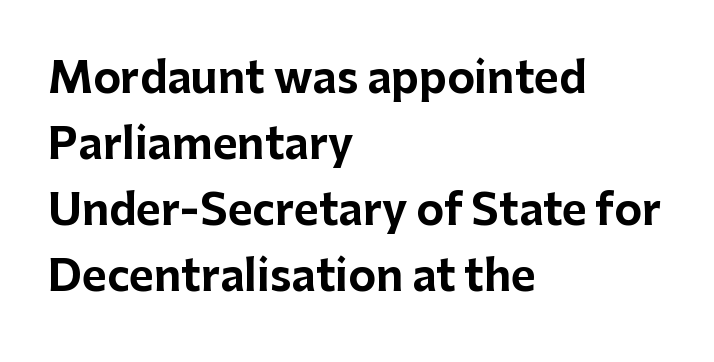
The image shows 42 px bold sans-serif type, upright; set left-aligned, normal line spacing (1.57x), normal letter spacing, not underlined; low stroke contrast and a medium x-height.
